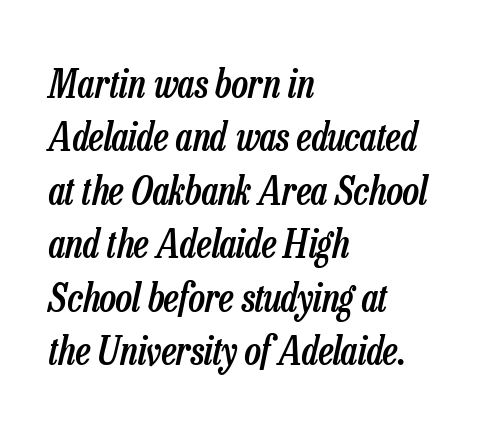
Q: Is the text bold? A: Semi-bold.
Q: Is the text italic (slanted)? A: Yes, it leans right by about 13 degrees.
Q: Is the text underlined? A: No.
Q: How is the paragraph aligned? A: Left-aligned.
Q: Is the spacing between letters normal or unusually wide? A: Normal.
Q: Is the spacing between lines tight, normal or loose? A: Normal.
Q: Width (condensed, normal, or wide)? A: Condensed.
Q: Stroke contrast? A: Low.
Q: x-height? A: Medium.
Q: Monospaced? A: No.
